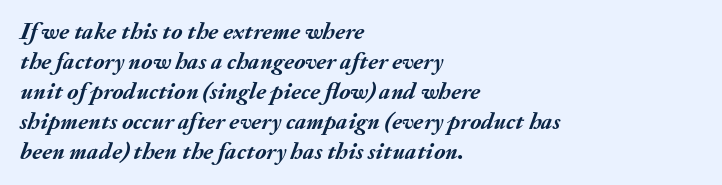
{"italic": "yes", "lean": "right", "slant_degrees": 20, "bold": "yes", "underline": "no", "align": "left", "line_spacing": "normal", "line_spacing_ratio": 1.25, "letter_spacing": "normal", "letter_spacing_em": 0.0, "glyph_px": 24}
